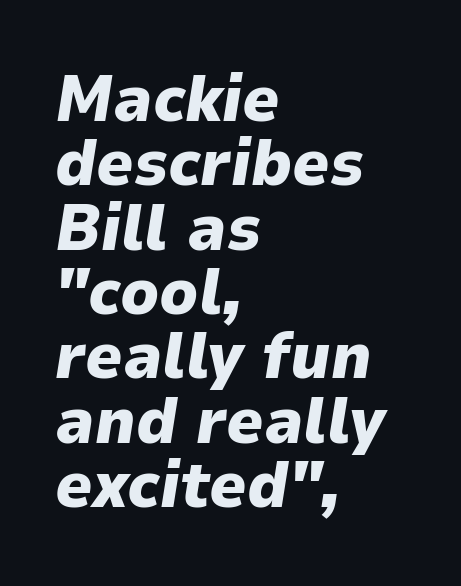
The image shows 65 px heavy type, italic (leaning right); set left-aligned, tight line spacing (0.99x), normal letter spacing, not underlined; low stroke contrast and a medium x-height.
